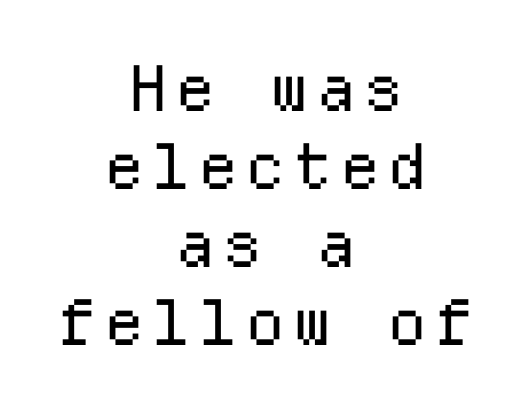
The image shows 63 px regular-weight sans-serif type, upright, monospaced; set centered, line spacing 1.24x, not underlined; low stroke contrast and a medium x-height.
